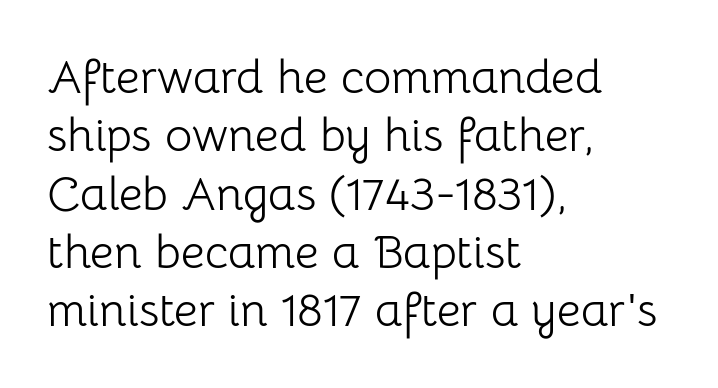
One-word summary of the alignment: left. Is the type heavy? It reads as light-to-regular instead. Ascenders rise straight up at ninety degrees. The zone under the glyphs is completely vacant.
